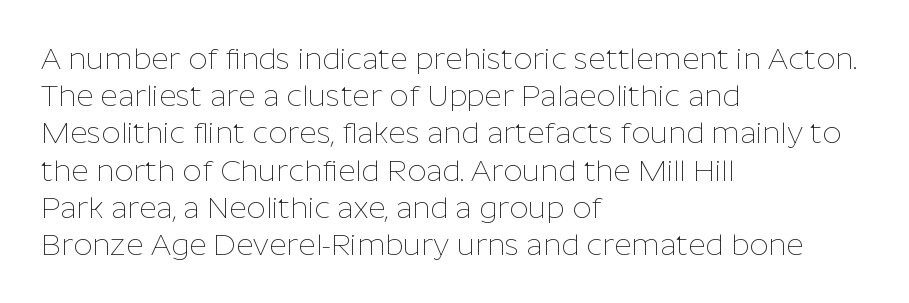
{"serif": "no", "italic": "no", "bold": "no", "weight": "thin", "width": "normal", "stroke_contrast": "low", "x_height": "medium", "monospaced": "no", "underline": "no", "align": "left", "line_spacing_ratio": 1.24, "letter_spacing": "normal", "letter_spacing_em": 0.0, "glyph_px": 30}
